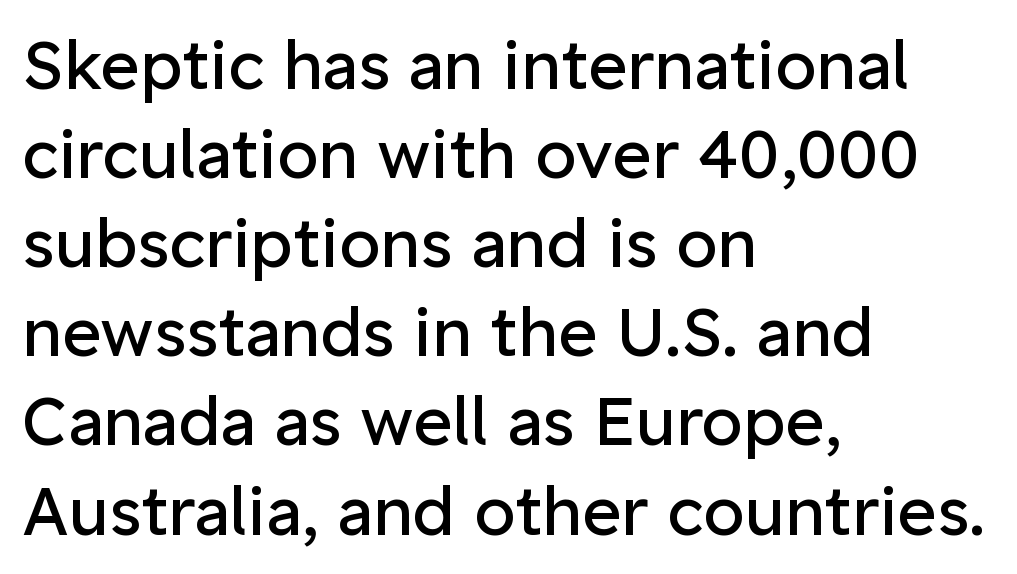
Q: Is the text bold? A: No.
Q: Is the text italic (slanted)? A: No, it is upright.
Q: Is the typeface a serif or a sans-serif typeface? A: Sans-serif.
Q: Is the text underlined? A: No.
Q: How is the paragraph aligned? A: Left-aligned.
Q: Is the spacing between letters normal or unusually wide? A: Normal.
Q: Is the spacing between lines tight, normal or loose? A: Normal.
Q: Width (condensed, normal, or wide)? A: Normal.
Q: Stroke contrast? A: Low.
Q: x-height? A: Medium.
Q: Monospaced? A: No.
